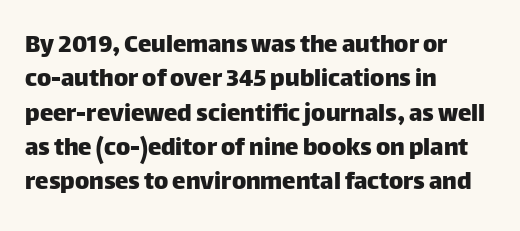
{"italic": "no", "underline": "no", "align": "left", "line_spacing": "normal", "line_spacing_ratio": 1.27, "letter_spacing": "normal", "letter_spacing_em": 0.0, "glyph_px": 27}
